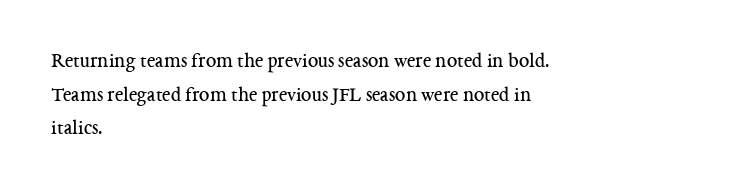
The image shows 21 px text type, upright; set left-aligned, normal line spacing (1.6x), normal letter spacing, not underlined.
